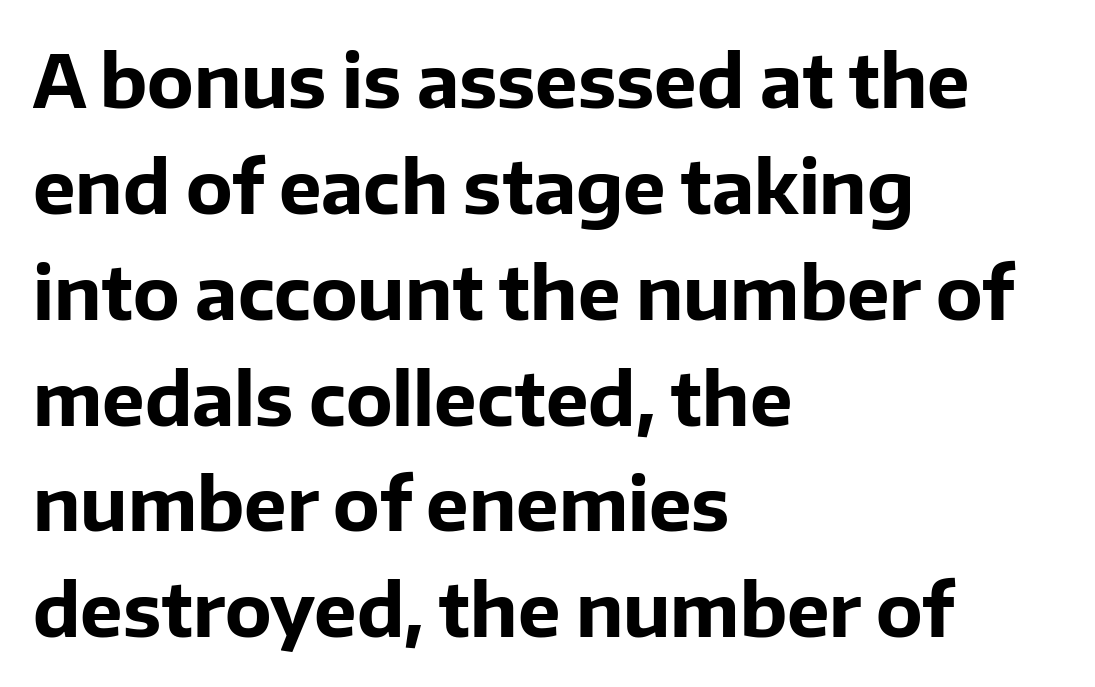
{"serif": "no", "italic": "no", "bold": "yes", "weight": "bold", "width": "normal", "stroke_contrast": "low", "x_height": "medium", "monospaced": "no", "underline": "no", "align": "left", "line_spacing": "normal", "line_spacing_ratio": 1.47, "letter_spacing": "normal", "letter_spacing_em": 0.0, "glyph_px": 72}
